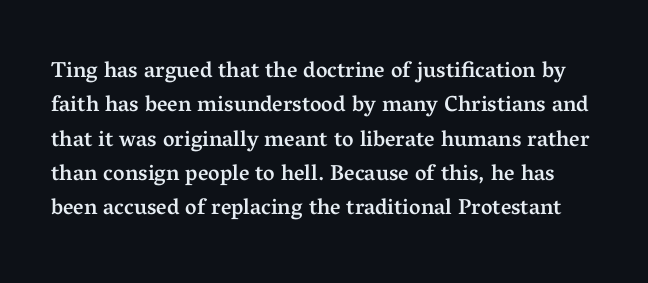
A roman cut, with each character standing at attention. In terms of weight, the rendering is demibold, just under bold. The tracking reads as untouched default to a designer's eye. Rows of type keep a routine distance in the vertical direction. No word sits above an underline.
